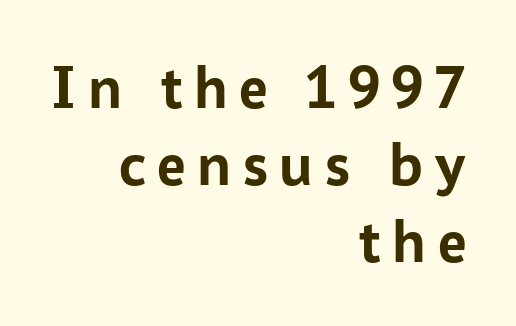
{"serif": "no", "italic": "no", "bold": "yes", "weight": "semibold", "width": "normal", "stroke_contrast": "low", "x_height": "medium", "monospaced": "no", "underline": "no", "align": "right", "line_spacing_ratio": 1.2, "glyph_px": 64}
